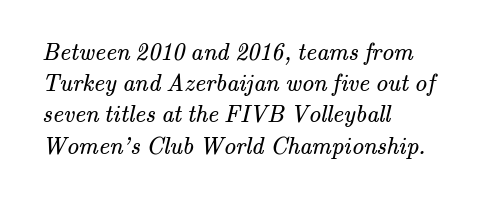
Q: Is the text bold? A: No.
Q: Is the text underlined? A: No.
Q: How is the paragraph aligned? A: Left-aligned.
Q: Is the spacing between letters normal or unusually wide? A: Normal.
Q: Is the spacing between lines tight, normal or loose? A: Normal.
